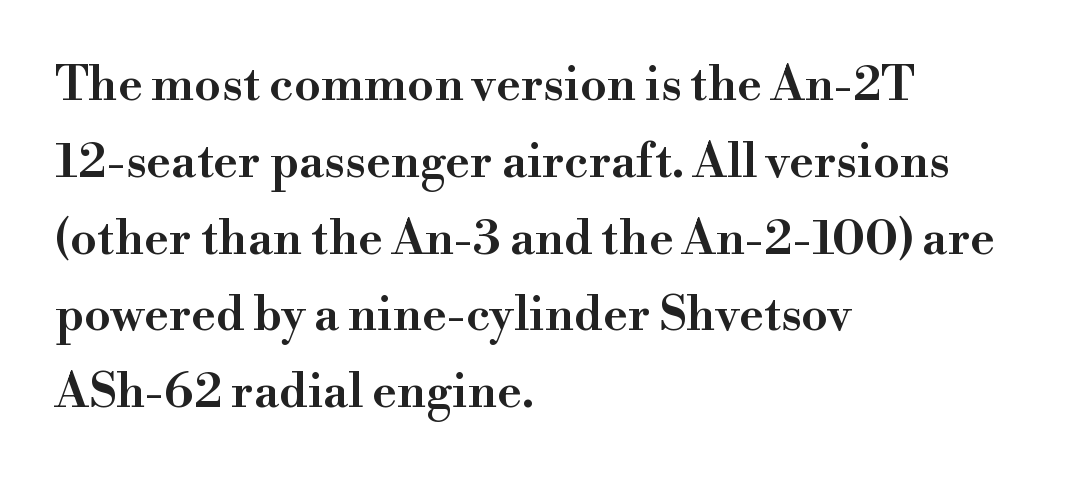
Q: Is the text bold? A: Semi-bold.
Q: Is the text italic (slanted)? A: No, it is upright.
Q: Is the typeface a serif or a sans-serif typeface? A: Serif.
Q: Is the text underlined? A: No.
Q: How is the paragraph aligned? A: Left-aligned.
Q: Is the spacing between letters normal or unusually wide? A: Normal.
Q: Is the spacing between lines tight, normal or loose? A: Normal.
Q: Width (condensed, normal, or wide)? A: Normal.
Q: Stroke contrast? A: High.
Q: x-height? A: Small.
Q: Monospaced? A: No.
